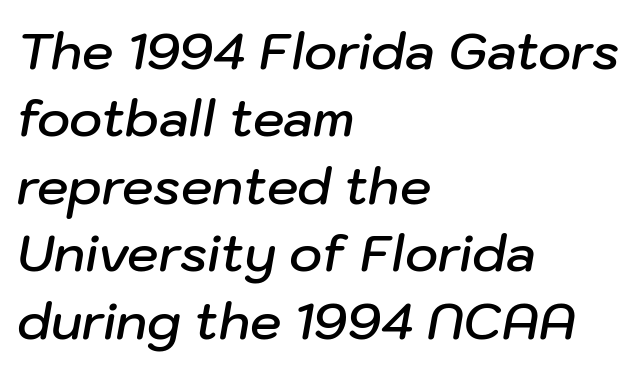
These lines were composed using italics. Each letter keeps its own natural width here, so spacing adapts to shape. Line beginnings align vertically; line endings do not. Here the glyphs are tracked normally, forming tight word shapes. Summary of vertical rhythm: regular, with standard interline spacing. Underlining? Definitely not there.
